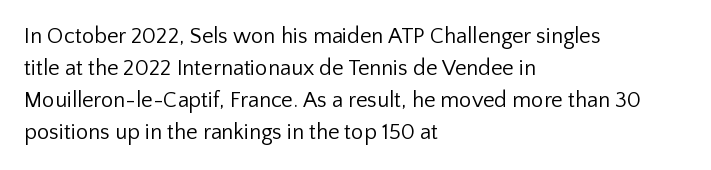
The image shows 22 px text type, upright; set left-aligned, normal line spacing (1.46x), normal letter spacing, not underlined.
